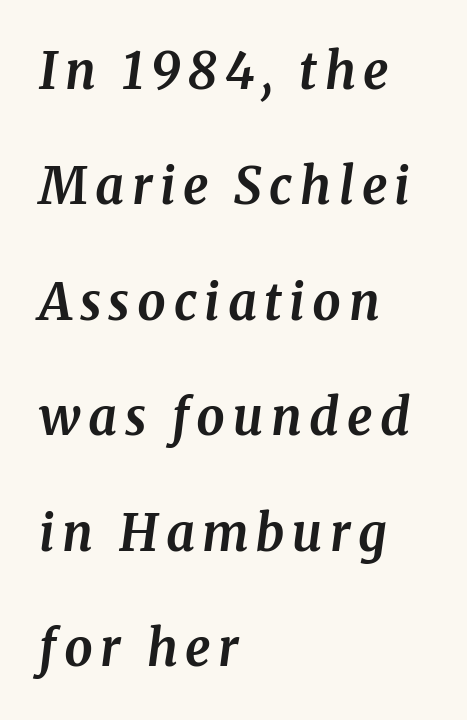
{"serif": "yes", "italic": "yes", "lean": "right", "slant_degrees": 8, "bold": "yes", "weight": "bold", "width": "normal", "stroke_contrast": "medium", "x_height": "medium", "monospaced": "no", "underline": "no", "align": "left", "line_spacing": "loose", "line_spacing_ratio": 2.31, "glyph_px": 50}
